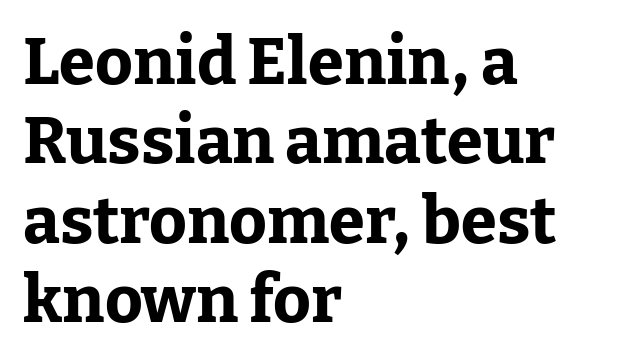
{"serif": "yes", "italic": "no", "bold": "yes", "weight": "bold", "width": "normal", "stroke_contrast": "low", "x_height": "medium", "monospaced": "no", "underline": "no", "align": "left", "line_spacing_ratio": 1.22, "letter_spacing": "normal", "letter_spacing_em": 0.0, "glyph_px": 65}
